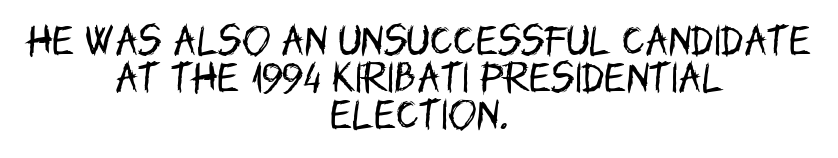
Reading down the column, the eye jumps only a short way to each next line. The font sits on the lighter half of the weight spectrum, regular included. The specimen omits any rule beneath the text block's lines. Caption: multi-line text, centered on the measure.
